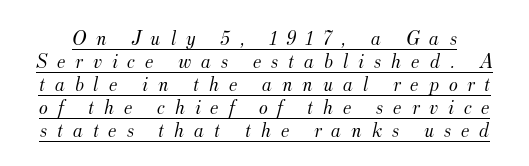
The glyphs are accompanied by a horizontal stroke just below them. A typesetter would call this leading minimal, almost set solid. Is this a heavy cut? Hardly; it is regular or lighter. The rendering inserts visible extra space after every character. Italic: yes, the glyphs are oblique.
